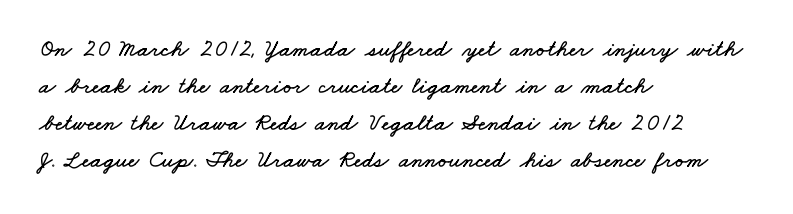
Q: Is the text underlined? A: No.
Q: How is the paragraph aligned? A: Left-aligned.
Q: Is the spacing between letters normal or unusually wide? A: Normal.
Q: Is the spacing between lines tight, normal or loose? A: Normal.
